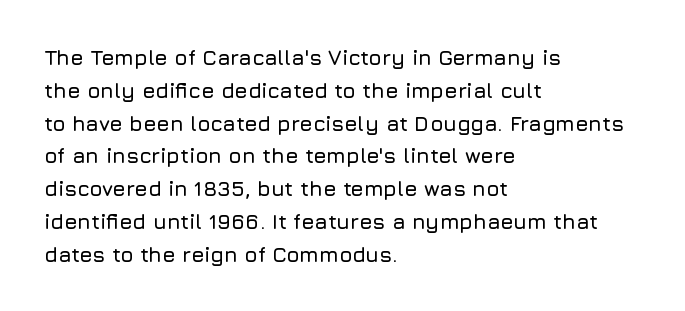
{"italic": "no", "underline": "no", "align": "left", "line_spacing": "normal", "line_spacing_ratio": 1.56, "letter_spacing": "normal", "letter_spacing_em": 0.0, "glyph_px": 21}
